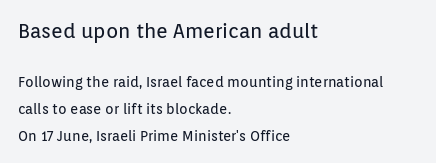
The image shows 20 px text type, upright; set left-aligned, loose line spacing (1.93x), normal letter spacing, not underlined; the first (top) block is 1.43x larger.
